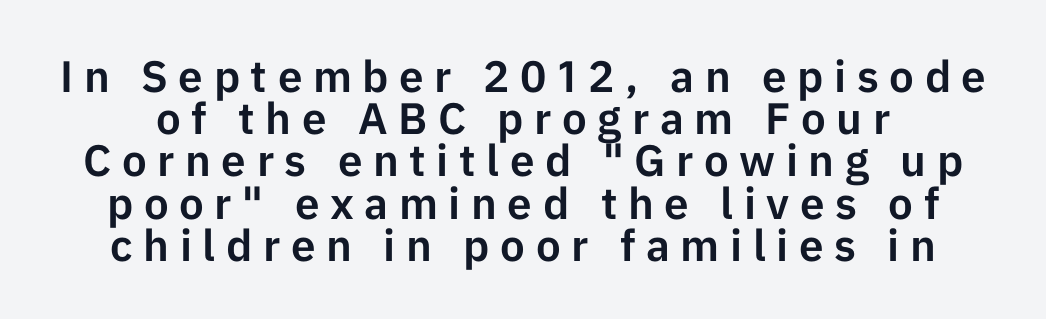
Someone cranked the tracking dial way up on this one. Note: no serifs on the glyphs. The baseline area is clear. The rendering uses natural spacing where letterforms have individual widths. A typesetter would call this leading minimal, almost set solid. In terms of posture, this sample is upright.
